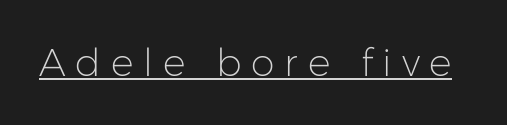
Think of a printed novel: that variable character pitch is what you see here. The line texture is sparse and dotted thanks to wide tracking. Vertical stems look standard width or narrower in stroke. Characters remain perfectly vertical along every line. What kind of face is this? One without serifs — a sans. This sample carries an underscore along the baseline area.
